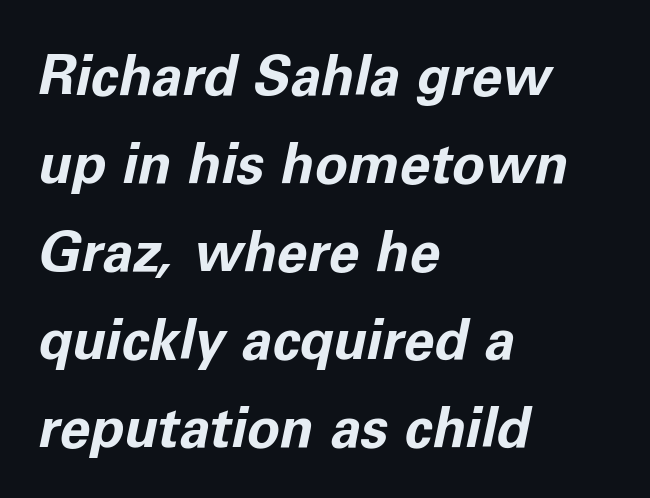
{"italic": "yes", "lean": "right", "slant_degrees": 11, "bold": "yes", "weight": "bold", "width": "normal", "stroke_contrast": "low", "x_height": "medium", "monospaced": "no", "underline": "no", "align": "left", "line_spacing": "normal", "line_spacing_ratio": 1.6, "letter_spacing": "normal", "letter_spacing_em": 0.0, "glyph_px": 55}
